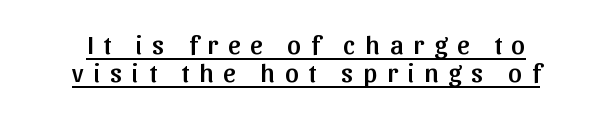
Q: Is the text italic (slanted)? A: No, it is upright.
Q: Is the text underlined? A: Yes.
Q: How is the paragraph aligned? A: Centered.
Q: Is the spacing between letters normal or unusually wide? A: Unusually wide.
Q: Is the spacing between lines tight, normal or loose? A: Tight.
